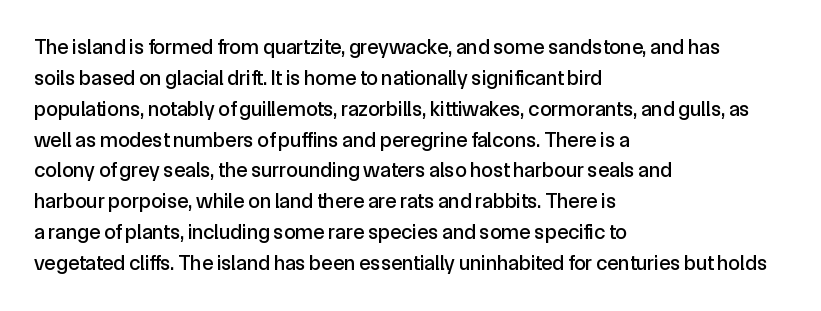
The image shows 21 px text type, upright; set left-aligned, normal line spacing (1.47x), normal letter spacing, not underlined.
